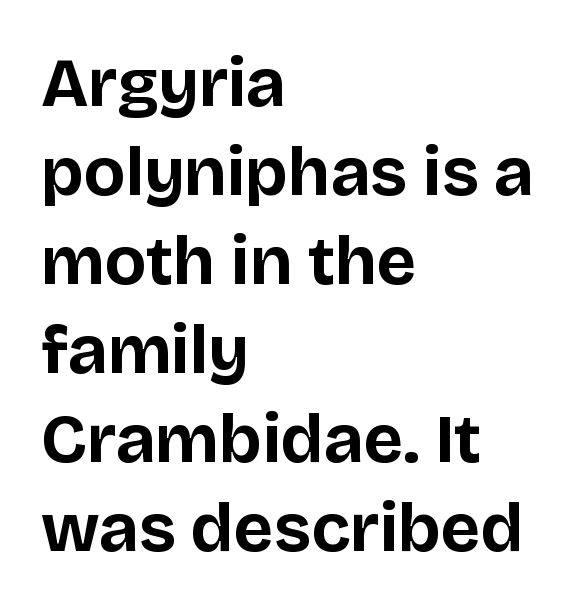
Q: Is the text bold? A: Yes.
Q: Is the text italic (slanted)? A: No, it is upright.
Q: Is the typeface a serif or a sans-serif typeface? A: Sans-serif.
Q: Is the text underlined? A: No.
Q: How is the paragraph aligned? A: Left-aligned.
Q: Is the spacing between letters normal or unusually wide? A: Normal.
Q: Is the spacing between lines tight, normal or loose? A: Normal.
Q: Width (condensed, normal, or wide)? A: Normal.
Q: Stroke contrast? A: Low.
Q: x-height? A: Large.
Q: Monospaced? A: No.
